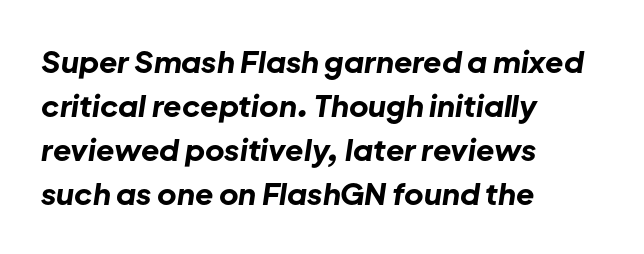
The image shows 30 px bold type, italic (leaning right); set left-aligned, normal line spacing (1.47x), normal letter spacing, not underlined; low stroke contrast and a medium x-height.
